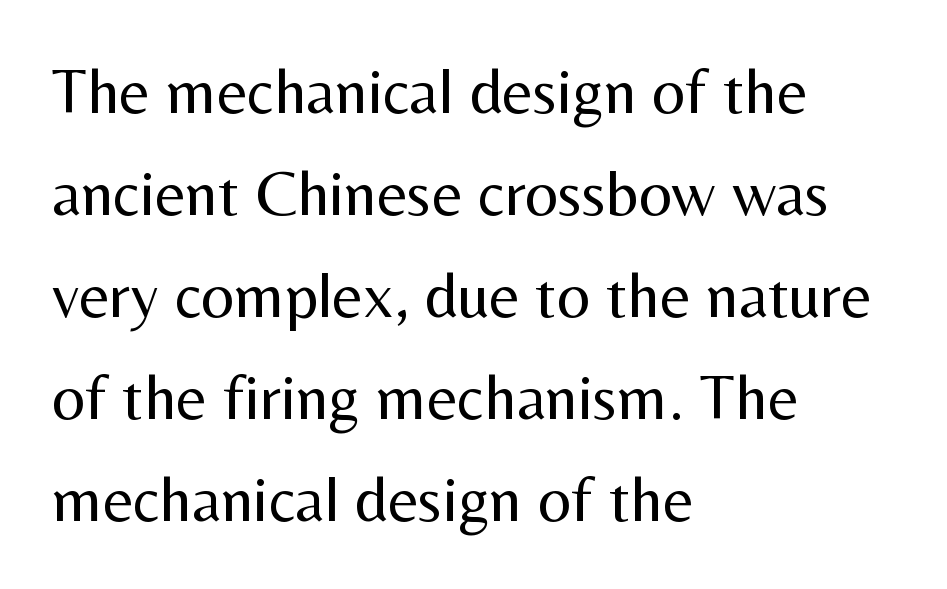
The image shows 65 px regular-weight sans-serif type, upright; set left-aligned, normal line spacing (1.57x), normal letter spacing, not underlined; medium stroke contrast and a medium x-height.
